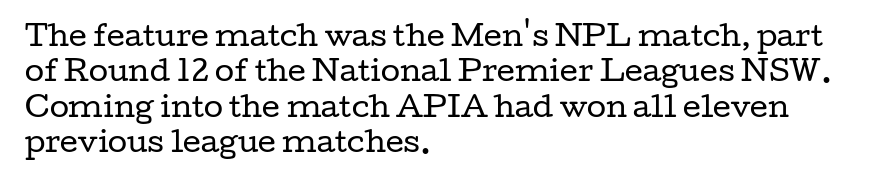
The image shows 28 px regular-weight, wide serif type, upright; set left-aligned, normal line spacing (1.26x), normal letter spacing, not underlined; low stroke contrast and a medium x-height.
